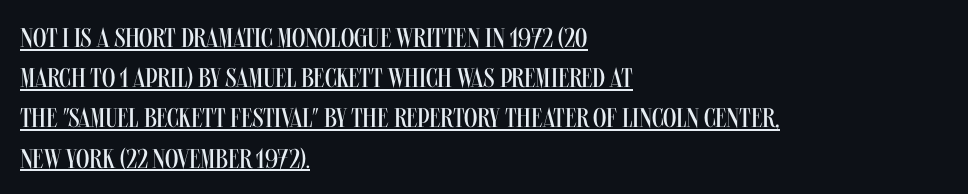
The image shows 27 px text type, upright; set left-aligned, normal line spacing (1.49x), normal letter spacing, underlined.
